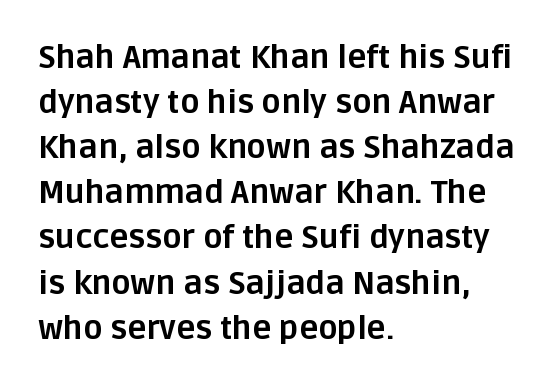
The image shows 32 px bold sans-serif type, upright; set left-aligned, normal line spacing (1.41x), normal letter spacing, not underlined; low stroke contrast and a large x-height.
